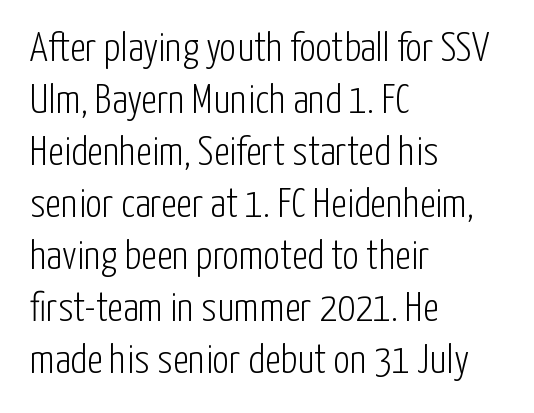
{"serif": "no", "italic": "no", "bold": "no", "weight": "light", "width": "condensed", "stroke_contrast": "low", "x_height": "medium", "monospaced": "no", "underline": "no", "align": "left", "line_spacing": "normal", "line_spacing_ratio": 1.27, "letter_spacing": "normal", "letter_spacing_em": 0.0, "glyph_px": 41}
